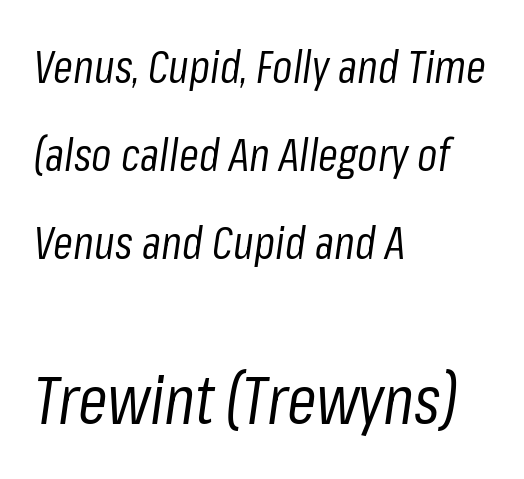
The image shows 67 px regular-weight, condensed type, italic (leaning right); set left-aligned, loose line spacing (1.96x), normal letter spacing, not underlined; the second (bottom) block is 1.49x larger; low stroke contrast and a medium x-height.
